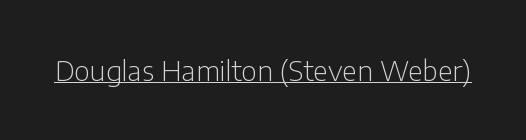
Q: Is the text bold? A: No.
Q: Is the text italic (slanted)? A: No, it is upright.
Q: Is the text underlined? A: Yes.
Q: Is the spacing between letters normal or unusually wide? A: Normal.
